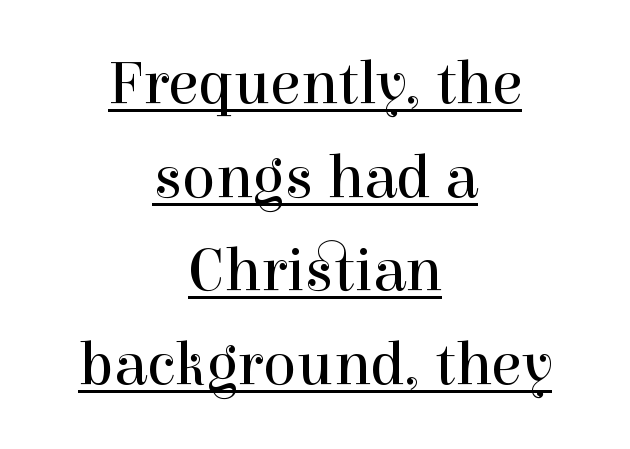
{"serif": "yes", "italic": "no", "bold": "no", "weight": "regular", "width": "normal", "x_height": "medium", "monospaced": "no", "underline": "yes", "align": "center", "line_spacing": "normal", "line_spacing_ratio": 1.51, "letter_spacing": "normal", "letter_spacing_em": 0.0, "glyph_px": 62}
